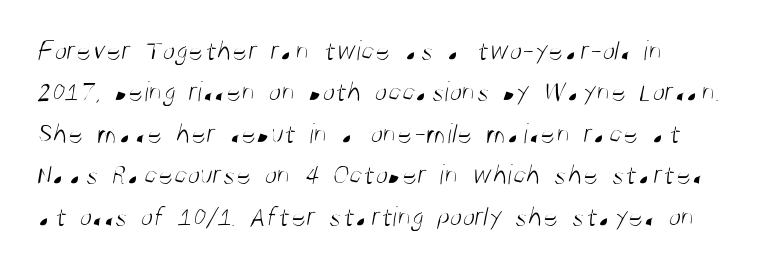
{"serif": "no", "bold": "no", "weight": "light", "width": "condensed", "stroke_contrast": "medium", "x_height": "large", "monospaced": "no", "underline": "no", "align": "left", "line_spacing": "normal", "line_spacing_ratio": 1.43, "letter_spacing": "normal", "letter_spacing_em": 0.0, "glyph_px": 29}
